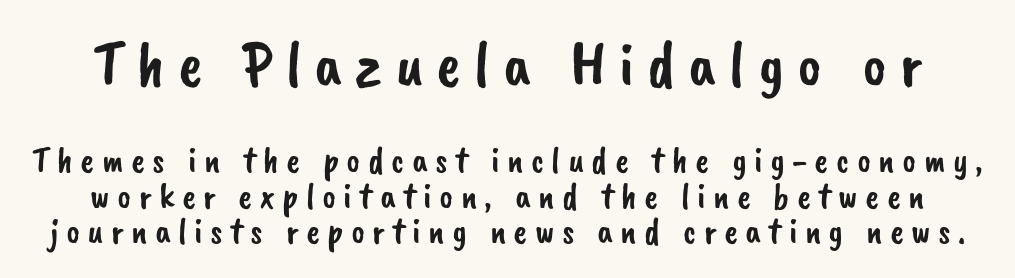
{"serif": "no", "width": "normal", "stroke_contrast": "low", "x_height": "small", "monospaced": "no", "underline": "no", "line_spacing": "tight", "line_spacing_ratio": 0.96, "letter_spacing": "wide", "letter_spacing_em": 0.2, "larger_block": "first", "size_ratio": 1.76, "glyph_px": 65}
